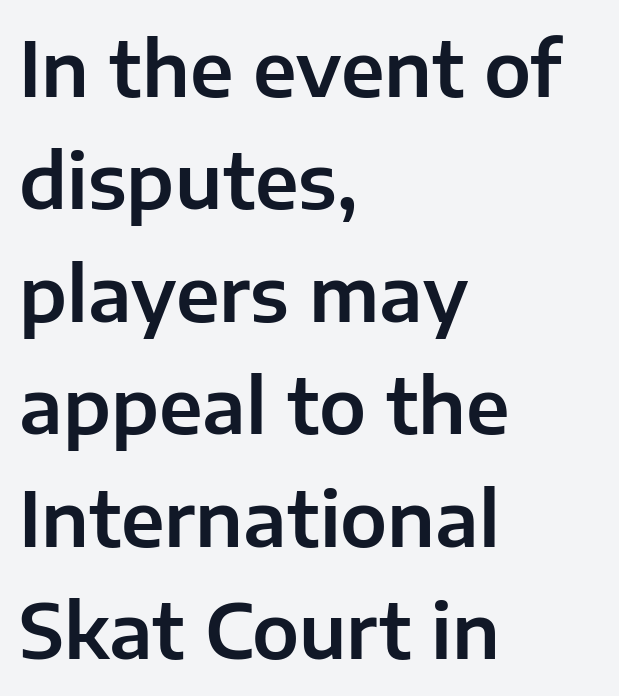
Q: Is the text italic (slanted)? A: No, it is upright.
Q: Is the typeface a serif or a sans-serif typeface? A: Sans-serif.
Q: Is the text underlined? A: No.
Q: How is the paragraph aligned? A: Left-aligned.
Q: Is the spacing between letters normal or unusually wide? A: Normal.
Q: Is the spacing between lines tight, normal or loose? A: Normal.
Q: Width (condensed, normal, or wide)? A: Normal.
Q: Stroke contrast? A: Low.
Q: x-height? A: Medium.
Q: Monospaced? A: No.
